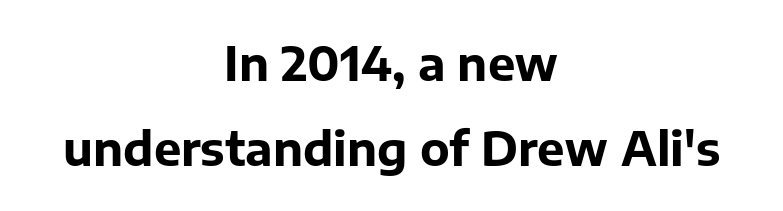
The image shows 46 px bold sans-serif type, upright; set centered, line spacing 1.85x, normal letter spacing, not underlined; low stroke contrast and a medium x-height.
